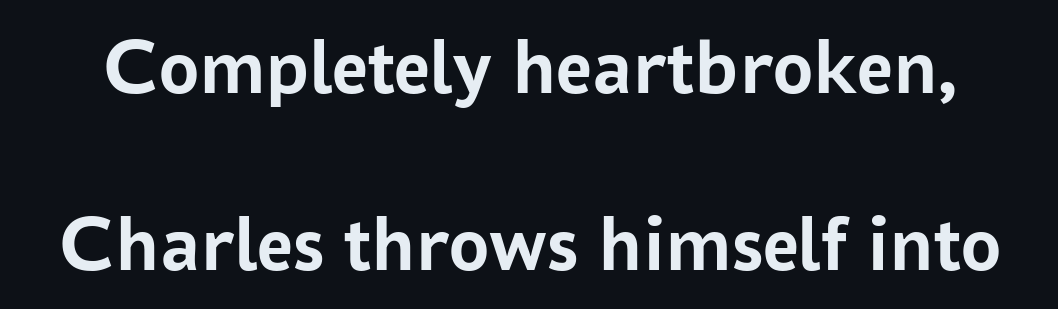
The image shows 80 px semibold sans-serif type, upright; set loose line spacing (2.21x), normal letter spacing, not underlined; low stroke contrast and a medium x-height.
